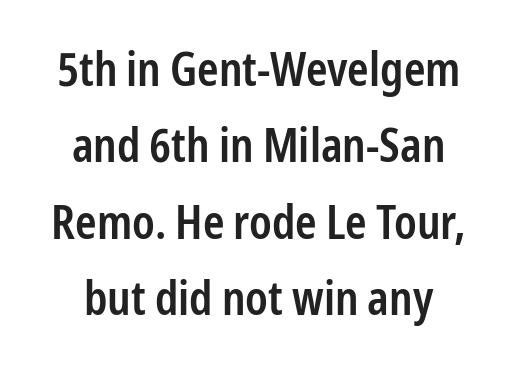
{"serif": "no", "italic": "no", "bold": "semi", "weight": "semibold", "width": "condensed", "stroke_contrast": "low", "x_height": "medium", "monospaced": "no", "underline": "no", "align": "center", "line_spacing": "normal", "line_spacing_ratio": 1.66, "letter_spacing": "normal", "letter_spacing_em": 0.0, "glyph_px": 46}
